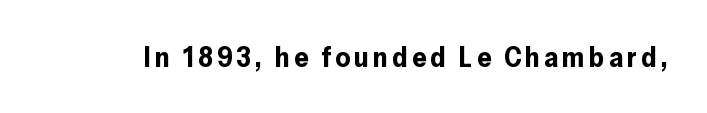
Is there any slant? The stems are plumb. The glyphs in this specimen are sans serif. The face used here is proportionally spaced, like ordinary book or web type. The typesetting leans heavy: a genuine bold. Beneath every word, the page is bare.
